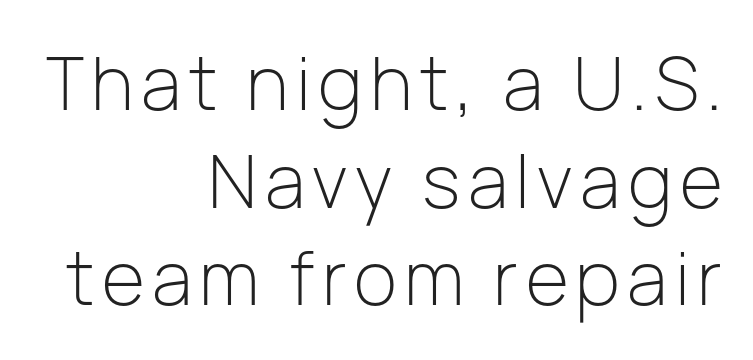
{"serif": "no", "italic": "no", "bold": "no", "weight": "light", "width": "normal", "stroke_contrast": "low", "x_height": "medium", "monospaced": "no", "underline": "no", "align": "right", "line_spacing": "normal", "line_spacing_ratio": 1.32, "glyph_px": 74}
